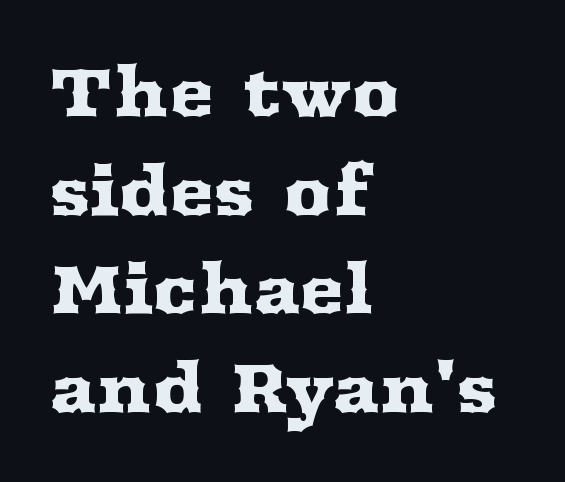
The image shows 68 px wide serif type, upright; set left-aligned, normal line spacing (1.45x), normal letter spacing, not underlined; medium stroke contrast and a medium x-height.
